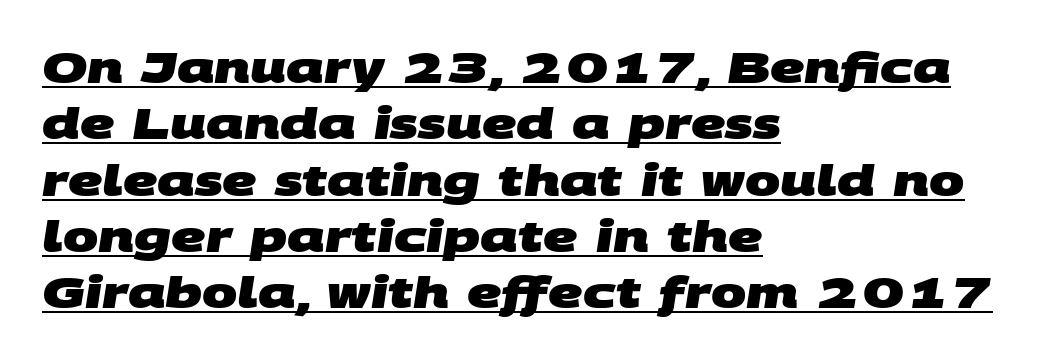
Are there feet on the stems? There aren't — it's a sans. Standard letterfit; no display-style spreading of the glyphs. The rendered words wear a rule along their underside. Every row of glyphs begins at an identical x-position on the left. Emphasis by weight is at full strength: bold.
